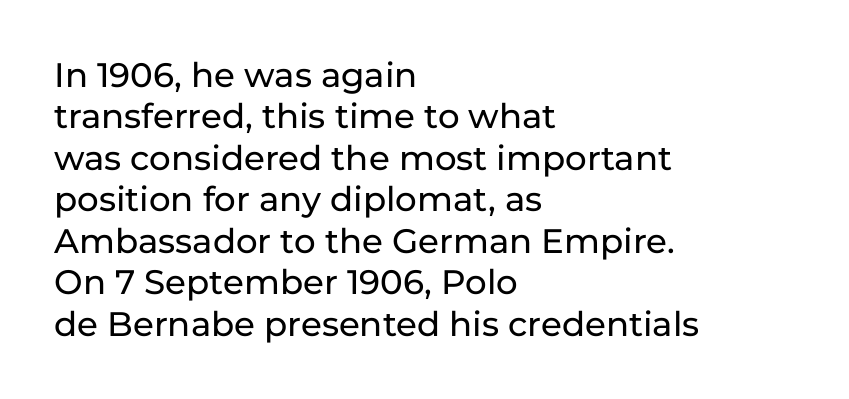
Q: Is the text italic (slanted)? A: No, it is upright.
Q: Is the typeface a serif or a sans-serif typeface? A: Sans-serif.
Q: Is the text underlined? A: No.
Q: How is the paragraph aligned? A: Left-aligned.
Q: Is the spacing between letters normal or unusually wide? A: Normal.
Q: Width (condensed, normal, or wide)? A: Normal.
Q: Stroke contrast? A: Low.
Q: x-height? A: Medium.
Q: Monospaced? A: No.
